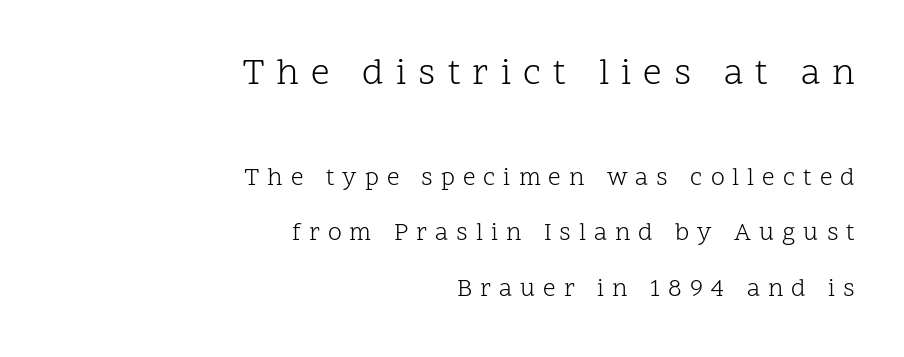
The block of text is sparse from top to bottom, with ample space between rows. Do the characters align in a grid? No, the font is proportional. The passage shown is typeset with a serif family. Plain, unruled lines of type.
